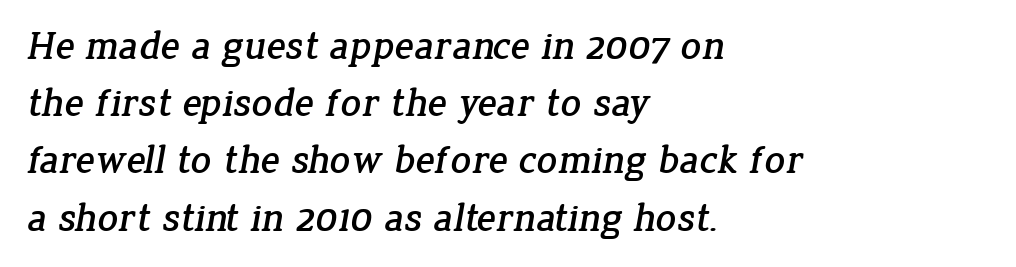
The image shows 40 px serif type; set left-aligned, normal line spacing (1.43x), normal letter spacing, not underlined; low stroke contrast and a medium x-height.
